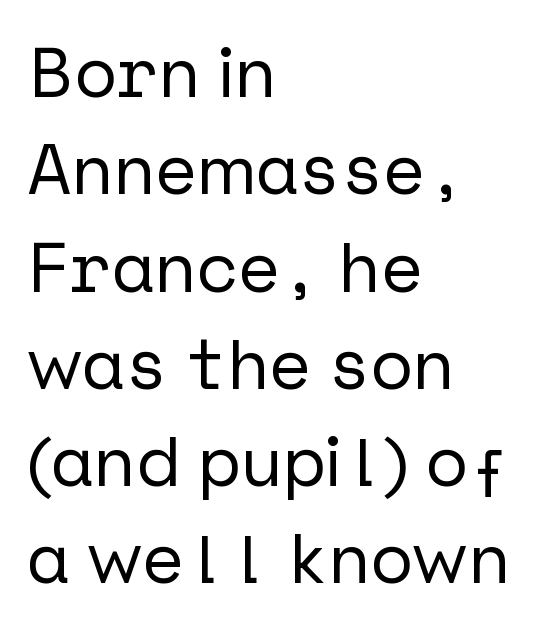
{"serif": "no", "italic": "no", "width": "normal", "stroke_contrast": "low", "x_height": "medium", "underline": "no", "align": "left", "line_spacing": "normal", "line_spacing_ratio": 1.37, "letter_spacing": "normal", "letter_spacing_em": 0.0, "glyph_px": 71}
